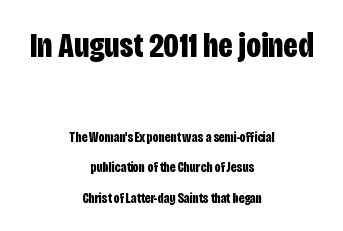
Q: Is the text bold? A: Yes.
Q: Is the text italic (slanted)? A: No, it is upright.
Q: Is the typeface a serif or a sans-serif typeface? A: Sans-serif.
Q: Is the text underlined? A: No.
Q: How is the paragraph aligned? A: Centered.
Q: Is the spacing between letters normal or unusually wide? A: Normal.
Q: Is the spacing between lines tight, normal or loose? A: Loose.
Q: Which block of text is set in a larger size, the first (top) or the second (bottom)? A: The first (top) one.
Q: Width (condensed, normal, or wide)? A: Condensed.
Q: Stroke contrast? A: Low.
Q: x-height? A: Large.
Q: Monospaced? A: No.
